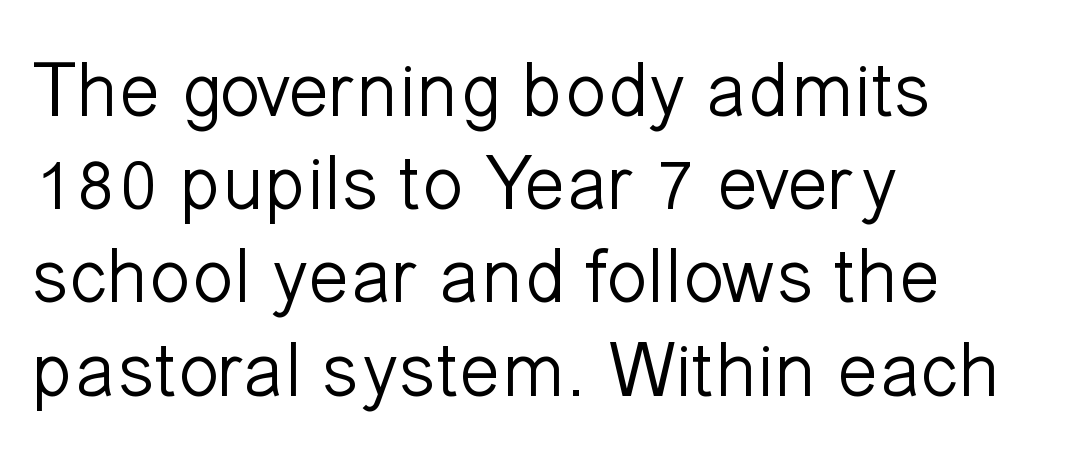
{"serif": "no", "italic": "no", "bold": "no", "weight": "light", "width": "normal", "stroke_contrast": "low", "x_height": "medium", "monospaced": "no", "underline": "no", "align": "left", "line_spacing_ratio": 1.21, "letter_spacing": "normal", "letter_spacing_em": 0.0, "glyph_px": 77}
